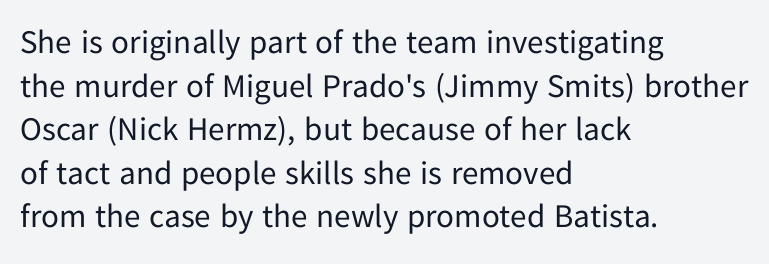
The image shows 33 px regular-weight sans-serif type, upright; set left-aligned, normal line spacing (1.32x), normal letter spacing, not underlined; low stroke contrast and a medium x-height.
